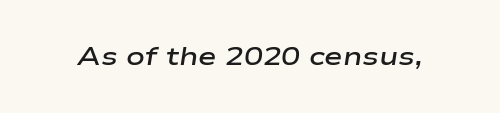
The image shows 25 px text type, italic (leaning right); set normal letter spacing, not underlined.
